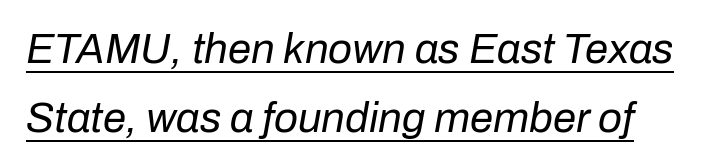
{"italic": "yes", "lean": "right", "slant_degrees": 10, "bold": "no", "weight": "regular", "width": "normal", "stroke_contrast": "low", "x_height": "medium", "monospaced": "no", "underline": "yes", "line_spacing": "normal", "line_spacing_ratio": 1.64, "letter_spacing": "normal", "letter_spacing_em": 0.0, "glyph_px": 42}
